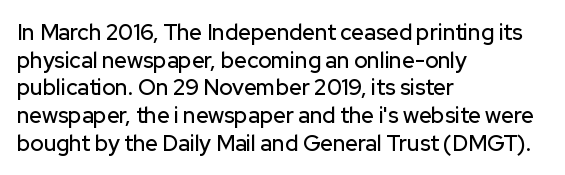
Q: Is the text italic (slanted)? A: No, it is upright.
Q: Is the text underlined? A: No.
Q: How is the paragraph aligned? A: Left-aligned.
Q: Is the spacing between letters normal or unusually wide? A: Normal.
Q: Is the spacing between lines tight, normal or loose? A: Normal.
